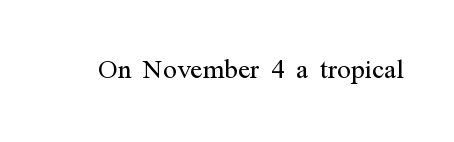
Q: Is the text bold? A: No.
Q: Is the text italic (slanted)? A: No, it is upright.
Q: Is the typeface a serif or a sans-serif typeface? A: Serif.
Q: Is the text underlined? A: No.
Q: Is the spacing between letters normal or unusually wide? A: Normal.
Q: Width (condensed, normal, or wide)? A: Condensed.
Q: Stroke contrast? A: Medium.
Q: x-height? A: Medium.
Q: Monospaced? A: No.
